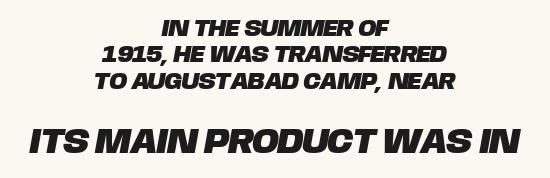
Lines of text with bare space underneath. These lines are rendered in a variable-pitch font. What's the leading like? Squeezed, with rows nearly overlapping. Block two is the big one; block one sits smaller above it. Letterform terminals end flat and unadorned throughout the passage. Both edges are ragged and mirror each other, which tells us the setting is centered.
